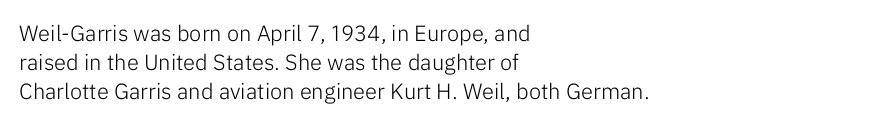
{"italic": "no", "bold": "no", "underline": "no", "align": "left", "line_spacing": "normal", "line_spacing_ratio": 1.31, "letter_spacing": "normal", "letter_spacing_em": 0.0, "glyph_px": 22}
